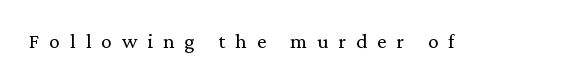
Q: Is the text bold? A: No.
Q: Is the text italic (slanted)? A: No, it is upright.
Q: Is the text underlined? A: No.
Q: Is the spacing between letters normal or unusually wide? A: Unusually wide.
